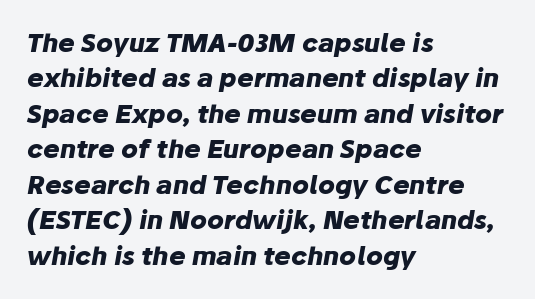
Q: Is the text bold? A: Yes.
Q: Is the text italic (slanted)? A: Yes, it leans right by about 10 degrees.
Q: Is the text underlined? A: No.
Q: How is the paragraph aligned? A: Left-aligned.
Q: Is the spacing between letters normal or unusually wide? A: Normal.
Q: Is the spacing between lines tight, normal or loose? A: Normal.
